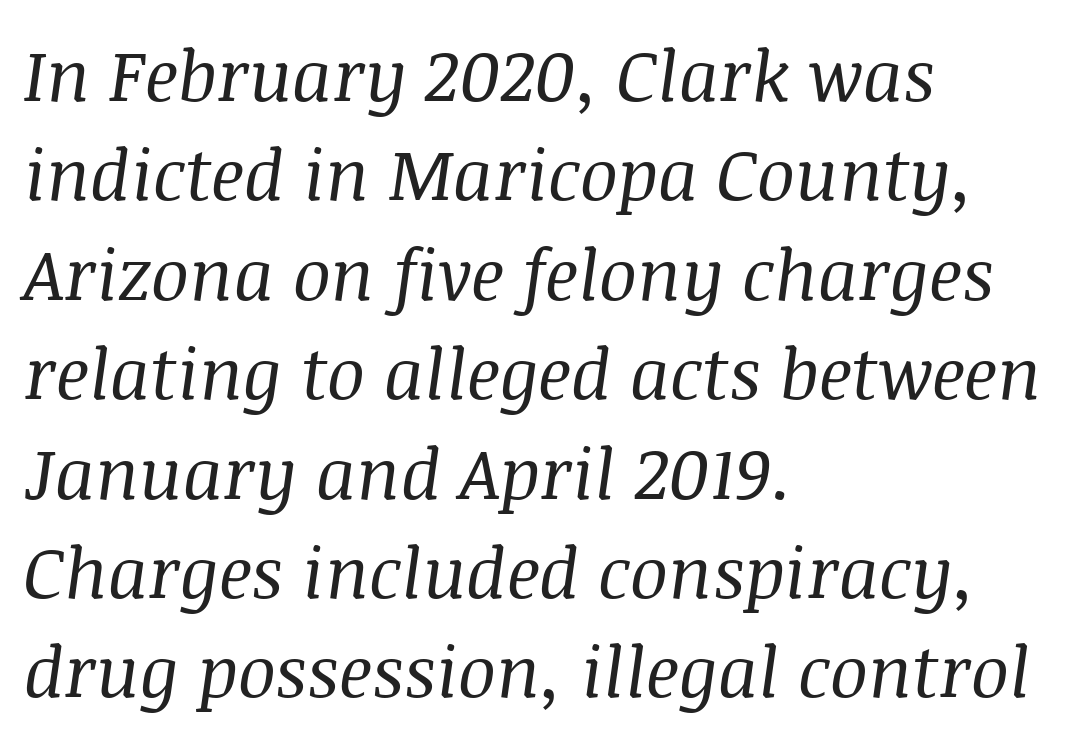
Think of a printed novel: that variable character pitch is what you see here. The typeface has the unassuming heft of standard copy or less. Standard letterfit; no display-style spreading of the glyphs. A student would call this left alignment; a typographer would say flush left, rag right. These lines sit exactly where default settings would place them. Emphasis-style slanted type is in use.
